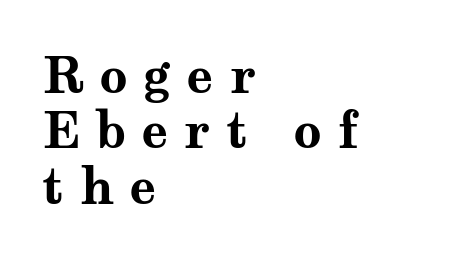
Q: Is the text bold? A: Yes.
Q: Is the text italic (slanted)? A: No, it is upright.
Q: Is the typeface a serif or a sans-serif typeface? A: Serif.
Q: Is the text underlined? A: No.
Q: How is the paragraph aligned? A: Left-aligned.
Q: Is the spacing between letters normal or unusually wide? A: Unusually wide.
Q: Is the spacing between lines tight, normal or loose? A: Tight.
Q: Width (condensed, normal, or wide)? A: Wide.
Q: Stroke contrast? A: Medium.
Q: x-height? A: Medium.
Q: Monospaced? A: No.
